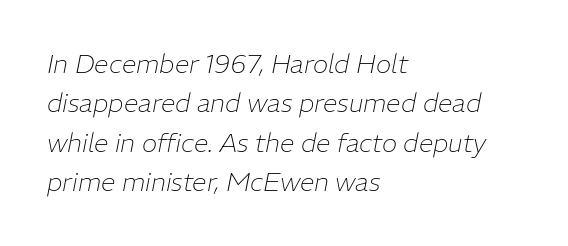
The image shows 26 px text type, italic (leaning right); set left-aligned, normal line spacing (1.51x), normal letter spacing, not underlined.
